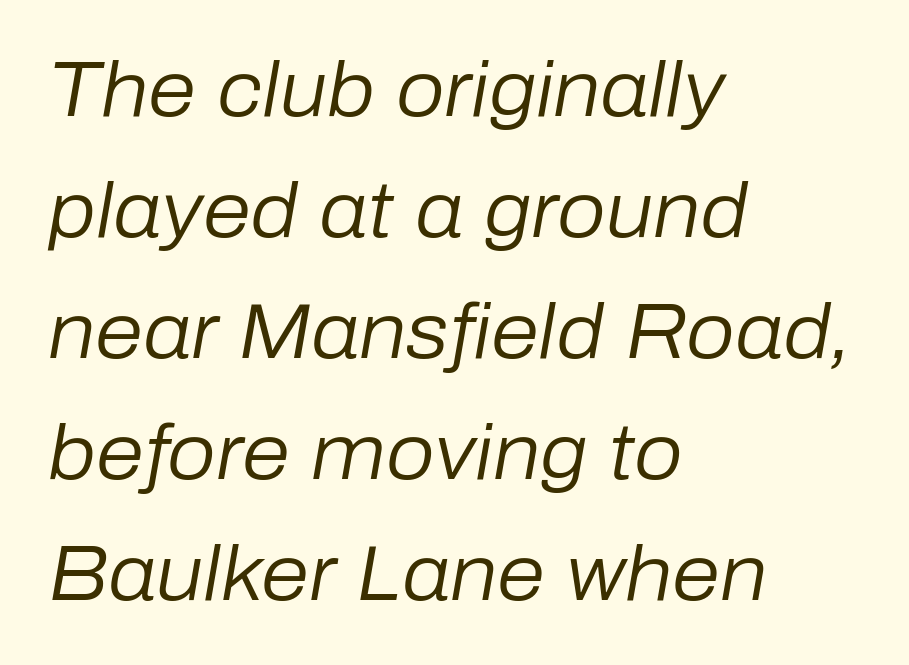
{"italic": "yes", "lean": "right", "slant_degrees": 10, "bold": "no", "weight": "regular", "width": "normal", "stroke_contrast": "low", "x_height": "medium", "monospaced": "no", "underline": "no", "align": "left", "line_spacing": "normal", "line_spacing_ratio": 1.57, "letter_spacing": "normal", "letter_spacing_em": 0.0, "glyph_px": 77}
